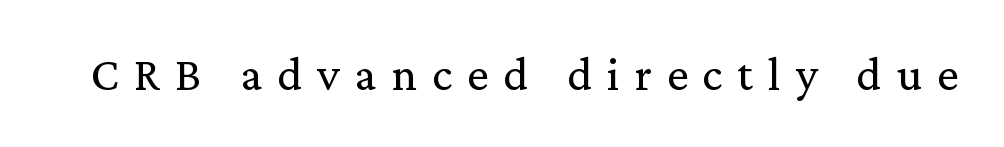
Is this a sans? No — the strokes have serifs. The font's upright variant was chosen for this text. The gap between lines stays unmarked. Tracking value appears strongly positive — letters spread wide. The characters are drawn with everyday or finer stroke widths. Proportional: the letters do not fall into vertical columns.
